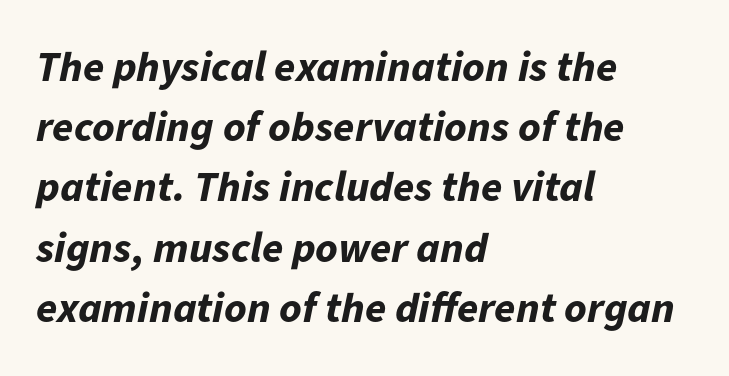
Inter-character spacing is left at the font's built-in metrics. The characters look thick and weighty, a clear bold. If you drew a ruler down the left edge, every line would touch it. Type without underlining.
